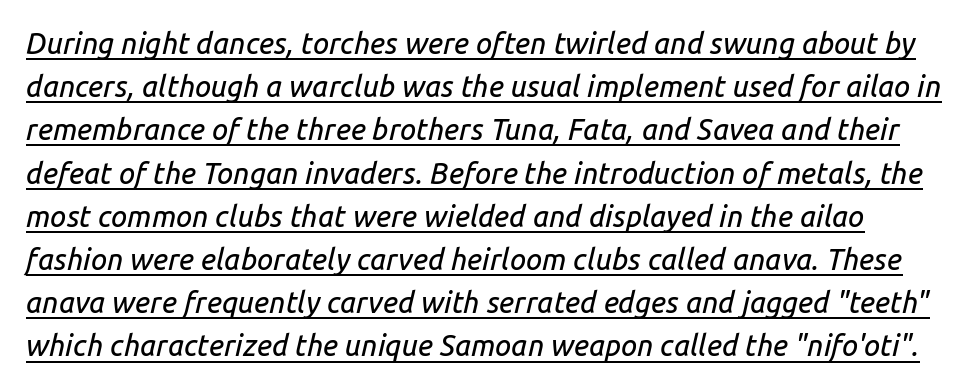
{"italic": "yes", "lean": "right", "slant_degrees": 14, "width": "normal", "stroke_contrast": "low", "x_height": "medium", "monospaced": "no", "underline": "yes", "line_spacing": "normal", "line_spacing_ratio": 1.49, "letter_spacing": "normal", "letter_spacing_em": 0.0, "glyph_px": 29}
